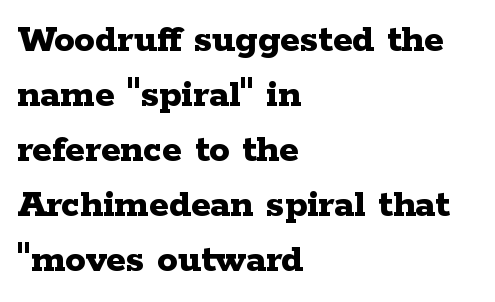
The letters sit at their default tracking, neither squeezed nor spread. Typesetter's note: full bold, strokes at maximum text heaviness. The glyphs are unaccompanied by any horizontal stroke below them. Are there feet on the stems? There are — it's a serif. The rows are spaced the way most documents space them.
